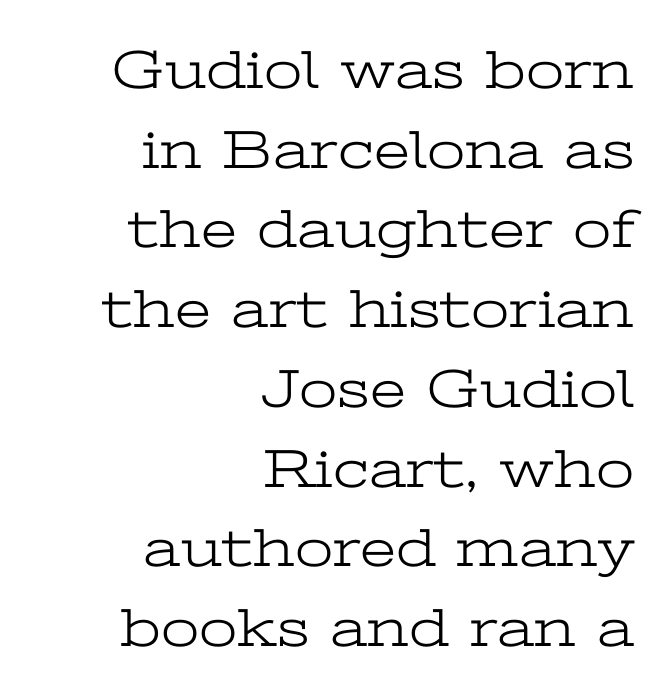
Normally led — the rows are evenly, conventionally spaced. The line texture is even and compact thanks to regular tracking. Weight: not bold — regular or lighter. Just letters on the line, the space beneath them empty. Spacing verdict: proportional, widths tailored to each character. Notice how the passage keeps a crisp vertical edge on the right only.
